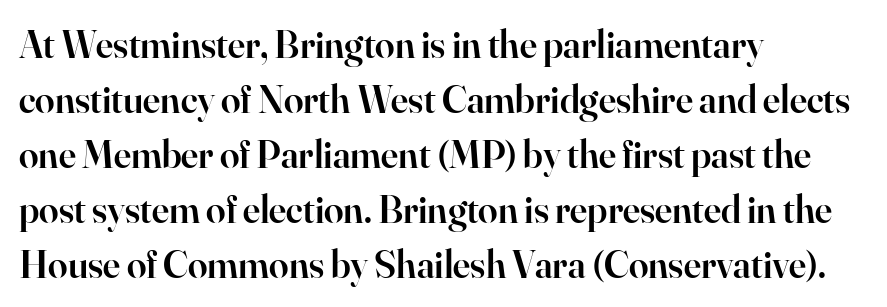
Q: Is the text bold? A: Semi-bold.
Q: Is the text italic (slanted)? A: No, it is upright.
Q: Is the typeface a serif or a sans-serif typeface? A: Serif.
Q: Is the text underlined? A: No.
Q: How is the paragraph aligned? A: Left-aligned.
Q: Is the spacing between letters normal or unusually wide? A: Normal.
Q: Is the spacing between lines tight, normal or loose? A: Normal.
Q: Width (condensed, normal, or wide)? A: Normal.
Q: Stroke contrast? A: High.
Q: x-height? A: Small.
Q: Monospaced? A: No.
